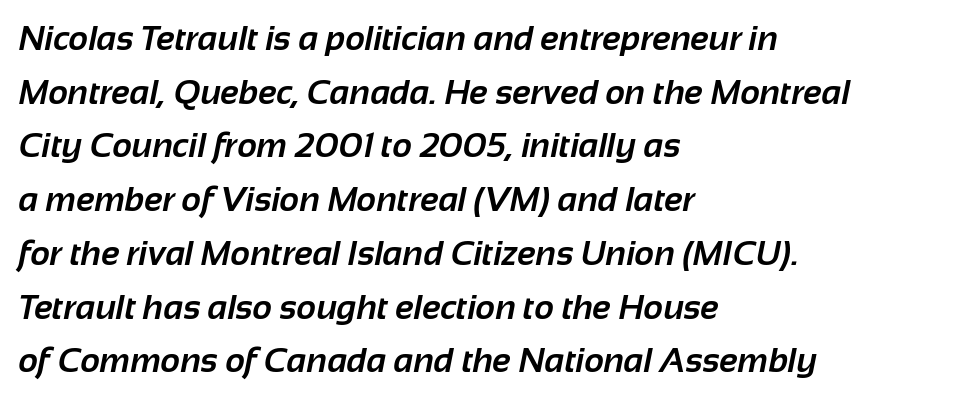
Q: Is the text bold? A: Yes.
Q: Is the typeface a serif or a sans-serif typeface? A: Sans-serif.
Q: Is the text underlined? A: No.
Q: How is the paragraph aligned? A: Left-aligned.
Q: Is the spacing between letters normal or unusually wide? A: Normal.
Q: Is the spacing between lines tight, normal or loose? A: Normal.
Q: Width (condensed, normal, or wide)? A: Normal.
Q: Stroke contrast? A: Low.
Q: x-height? A: Medium.
Q: Monospaced? A: No.
